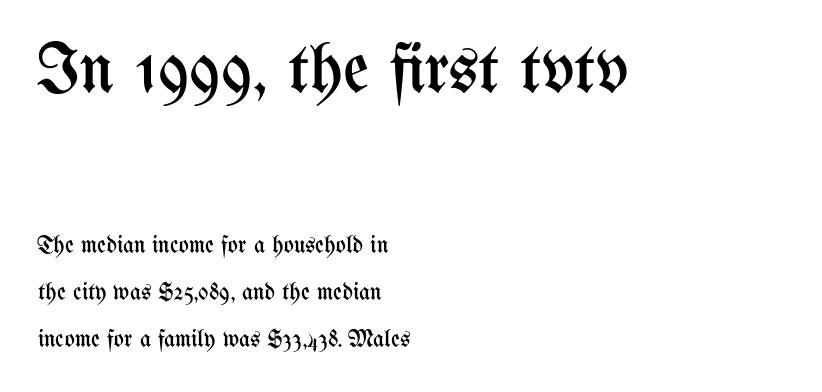
{"italic": "no", "bold": "no", "weight": "regular", "width": "condensed", "stroke_contrast": "medium", "x_height": "medium", "monospaced": "no", "underline": "no", "align": "left", "line_spacing": "loose", "line_spacing_ratio": 1.96, "letter_spacing": "normal", "letter_spacing_em": 0.0, "larger_block": "first", "size_ratio": 2.96, "glyph_px": 71}
